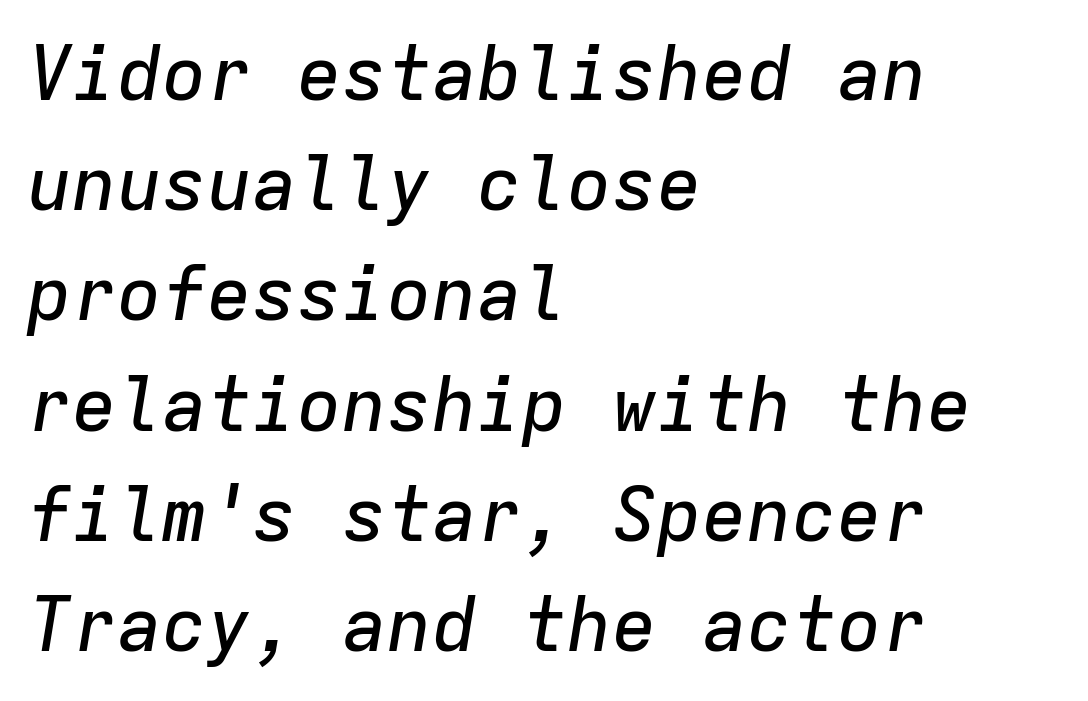
{"italic": "yes", "lean": "right", "slant_degrees": 9, "width": "normal", "stroke_contrast": "low", "x_height": "medium", "monospaced": "yes", "underline": "no", "align": "left", "line_spacing": "normal", "line_spacing_ratio": 1.47, "letter_spacing": "normal", "letter_spacing_em": 0.0, "glyph_px": 75}
